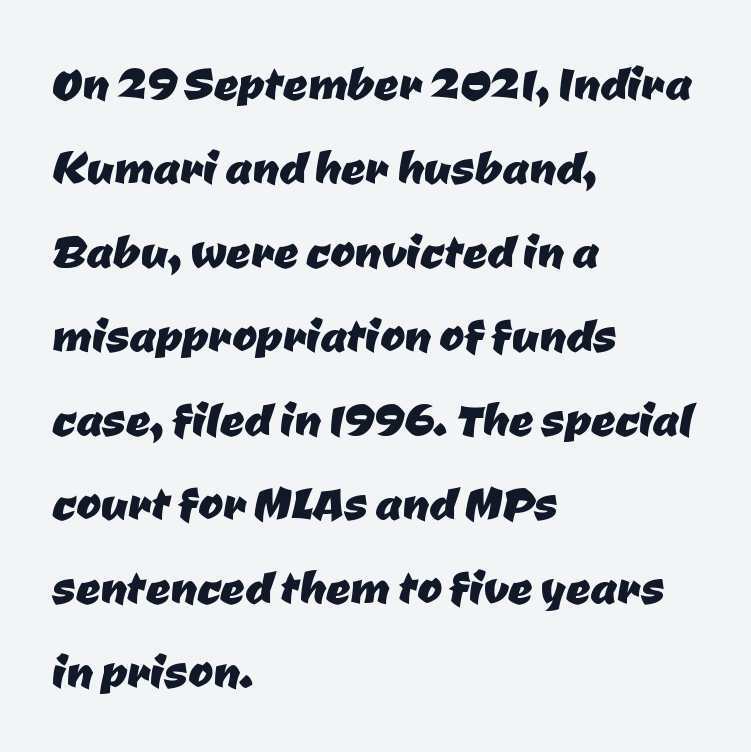
{"serif": "no", "width": "normal", "stroke_contrast": "low", "x_height": "medium", "monospaced": "no", "underline": "no", "align": "left", "line_spacing": "normal", "line_spacing_ratio": 1.4, "letter_spacing": "normal", "letter_spacing_em": 0.0, "glyph_px": 60}
